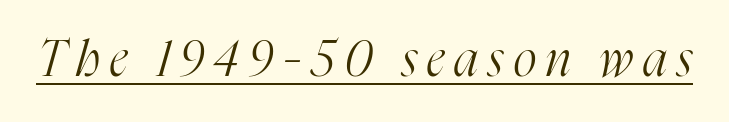
Each letter's strokes conclude with small projecting serifs. Unbolded letterforms with no extra heft. The passage shown is underscored from start to finish. Quick note: italic. The rendering uses natural spacing where letterforms have individual widths. What stands out about the letter spacing? Its width — letters are far apart.
